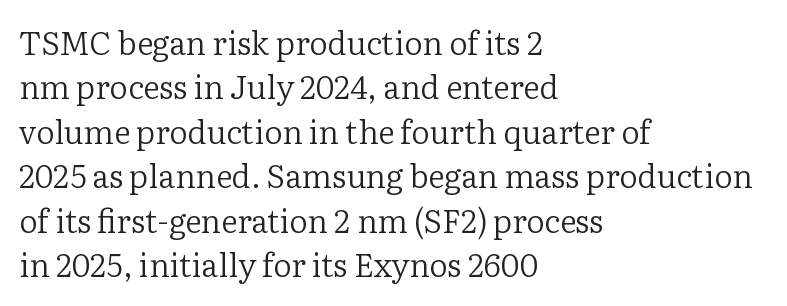
The image shows 32 px regular-weight serif type, upright; set left-aligned, normal line spacing (1.39x), normal letter spacing, not underlined; low stroke contrast and a medium x-height.
